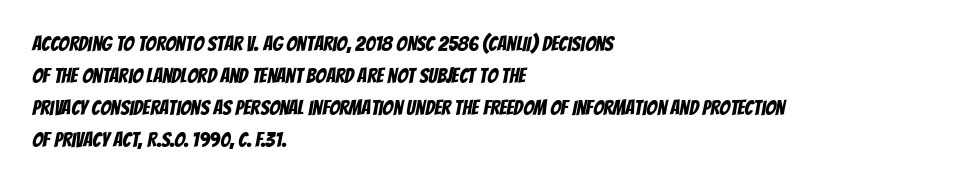
{"underline": "no", "align": "left", "line_spacing": "normal", "line_spacing_ratio": 1.52, "letter_spacing": "normal", "letter_spacing_em": 0.0, "glyph_px": 21}
